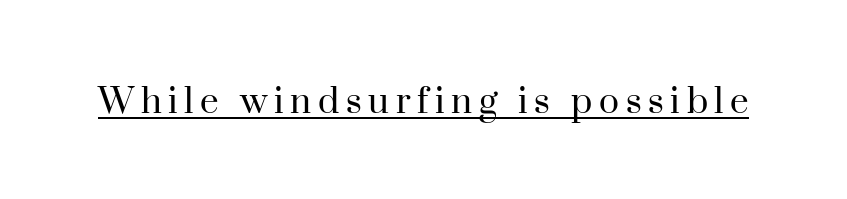
The image shows 42 px regular-weight serif type, upright; set underlined; high stroke contrast and a small x-height.
